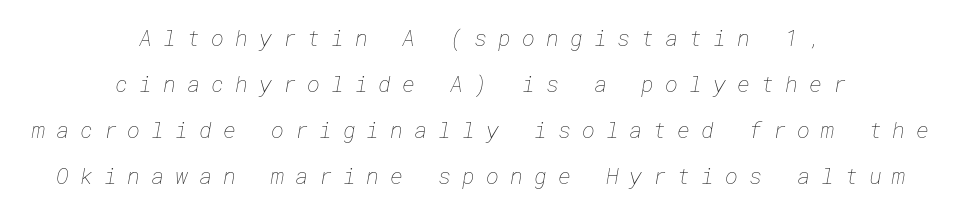
The image shows 22 px text type; set centered, loose line spacing (2.09x), unusually wide letter spacing (+0.5 em), not underlined.
